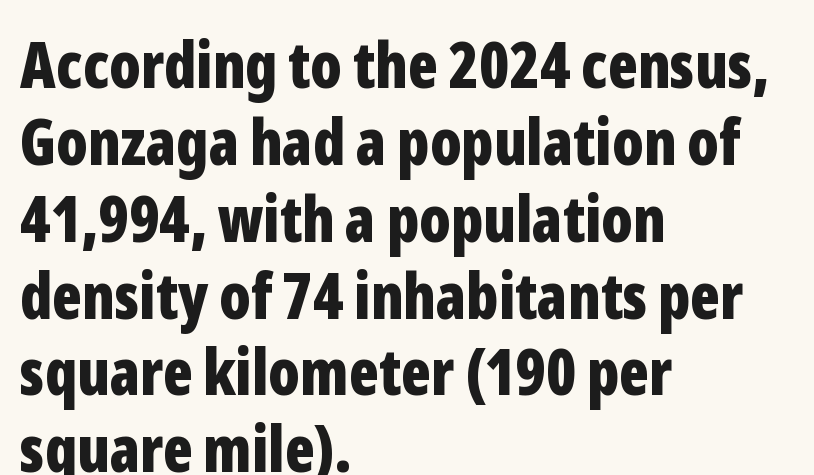
{"serif": "no", "italic": "no", "bold": "yes", "weight": "bold", "width": "condensed", "stroke_contrast": "low", "x_height": "medium", "monospaced": "no", "underline": "no", "align": "left", "line_spacing_ratio": 1.22, "letter_spacing": "normal", "letter_spacing_em": 0.0, "glyph_px": 63}
